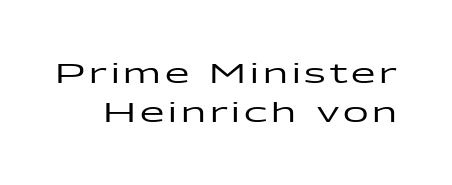
The passage shown is not underscored anywhere. These lines sit exactly where default settings would place them. Varying glyph widths throughout — classic text-font behaviour. Nope, not italic — everything's standing straight. Nothing sits at the stroke ends, so this counts as sans-serif.
